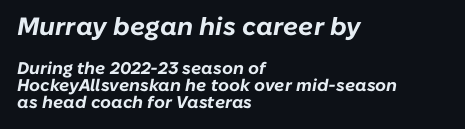
The image shows 25 px bold type, italic (leaning right); set left-aligned, tight line spacing (0.98x), normal letter spacing, not underlined; the first (top) block is 1.47x larger.
